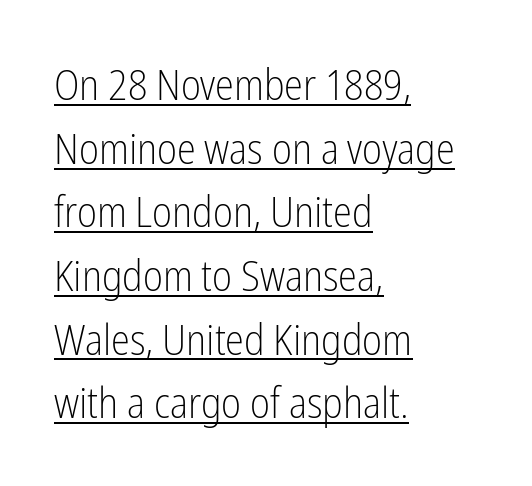
The image shows 43 px light, condensed sans-serif type, upright; set left-aligned, normal line spacing (1.48x), normal letter spacing, underlined; low stroke contrast and a medium x-height.
